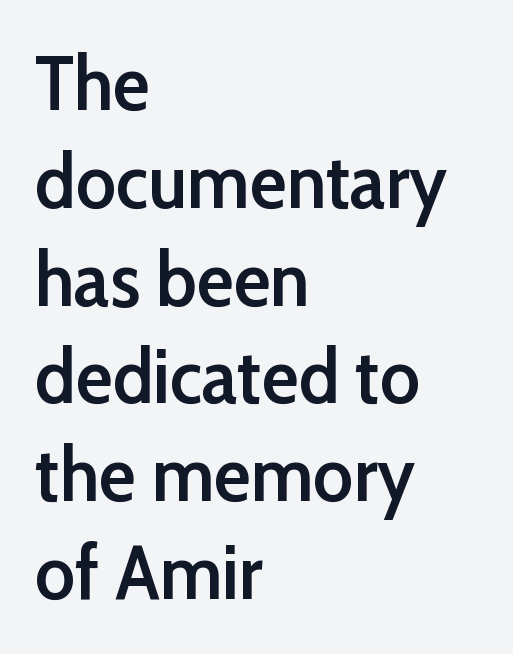
{"serif": "no", "italic": "no", "bold": "semi", "weight": "semibold", "width": "normal", "stroke_contrast": "low", "x_height": "medium", "monospaced": "no", "underline": "no", "align": "left", "line_spacing": "normal", "line_spacing_ratio": 1.27, "letter_spacing": "normal", "letter_spacing_em": 0.0, "glyph_px": 77}
